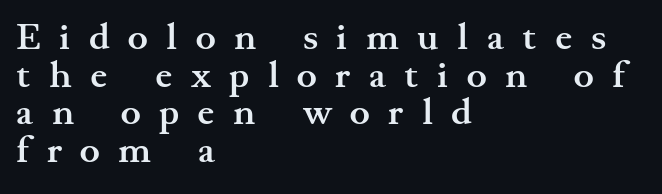
The image shows 38 px semibold, wide serif type, upright; set left-aligned, tight line spacing (0.99x), unusually wide letter spacing (+0.49 em), not underlined; medium stroke contrast and a small x-height.
